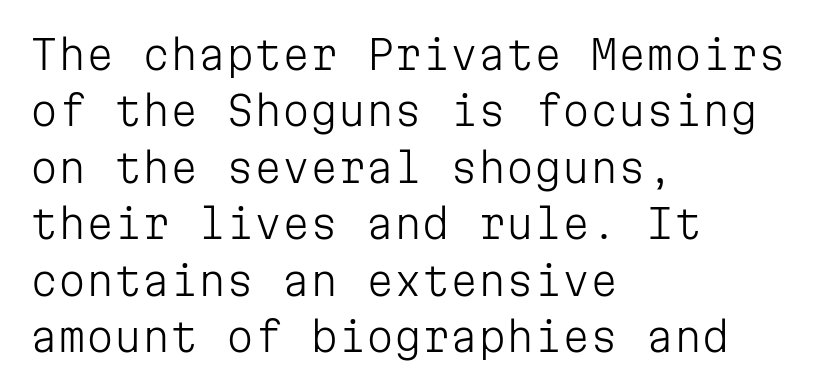
The image shows 40 px light sans-serif type, upright, monospaced; set left-aligned, normal line spacing (1.41x), normal letter spacing, not underlined; low stroke contrast and a medium x-height.
